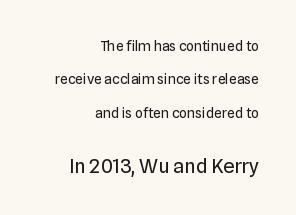
The image shows 20 px text type, upright; set right-aligned, loose line spacing (2.38x), normal letter spacing, not underlined; the second (bottom) block is 1.43x larger.
